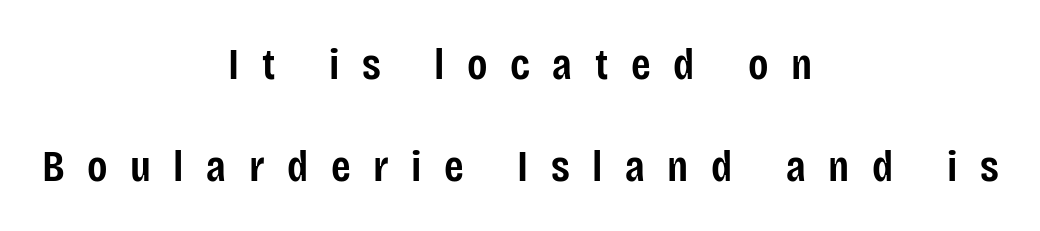
{"serif": "no", "italic": "no", "bold": "semi", "weight": "semibold", "width": "condensed", "stroke_contrast": "low", "x_height": "large", "monospaced": "no", "underline": "no", "align": "center", "line_spacing": "loose", "line_spacing_ratio": 2.26, "letter_spacing": "wide", "letter_spacing_em": 0.5, "glyph_px": 45}
